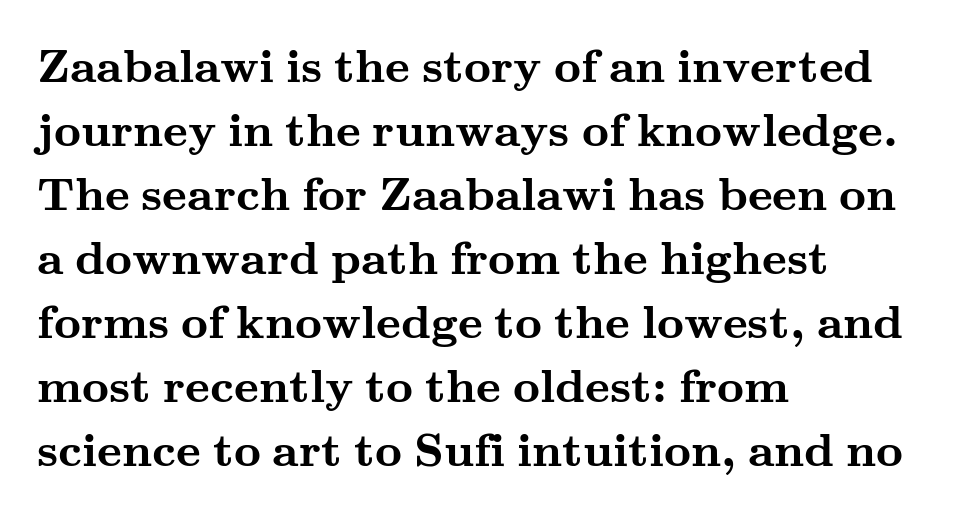
{"serif": "yes", "italic": "no", "bold": "yes", "weight": "semibold", "width": "wide", "stroke_contrast": "medium", "x_height": "small", "monospaced": "no", "underline": "no", "align": "left", "line_spacing": "normal", "line_spacing_ratio": 1.36, "letter_spacing": "normal", "letter_spacing_em": 0.0, "glyph_px": 47}
